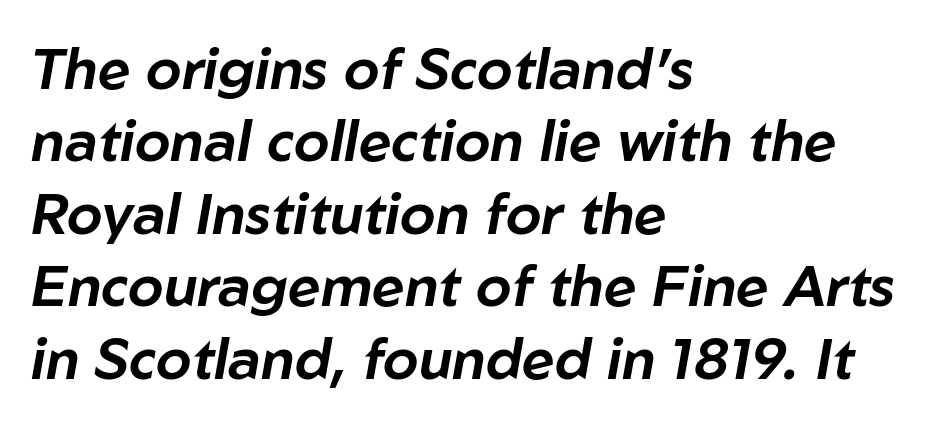
{"italic": "yes", "lean": "right", "slant_degrees": 10, "width": "normal", "stroke_contrast": "low", "x_height": "medium", "monospaced": "no", "underline": "no", "align": "left", "line_spacing": "normal", "line_spacing_ratio": 1.27, "letter_spacing": "normal", "letter_spacing_em": 0.0, "glyph_px": 57}
